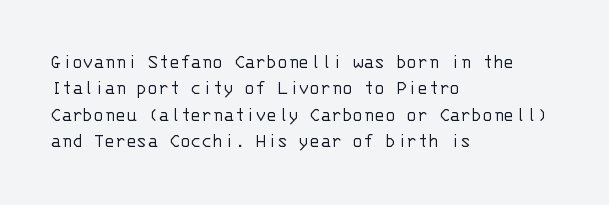
Characters remain perfectly vertical along every line. Rows of type keep a routine distance in the vertical direction. The face looks like a standard text weight, possibly lighter. Letter spacing: default. Each row of text sits above clean, open space.
